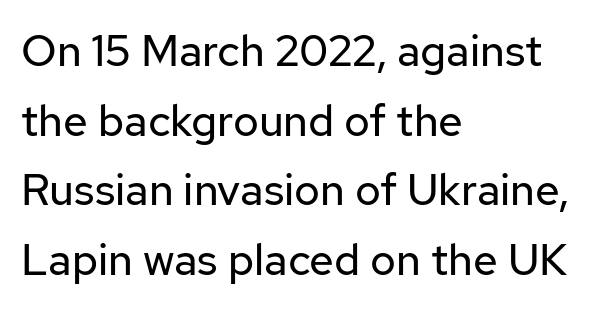
The image shows 44 px regular-weight sans-serif type, upright; set left-aligned, normal line spacing (1.58x), normal letter spacing, not underlined; low stroke contrast and a medium x-height.
